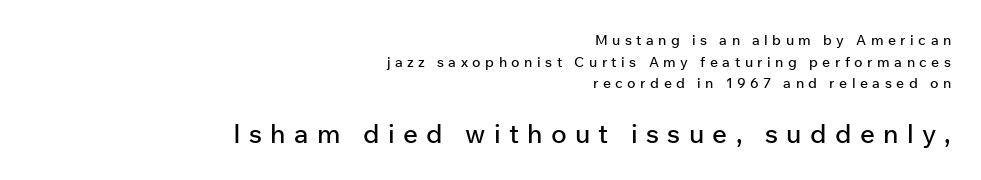
The image shows 26 px text type, upright; set right-aligned, normal line spacing (1.55x), unusually wide letter spacing (+0.32 em), not underlined; the second (bottom) block is 1.86x larger.
